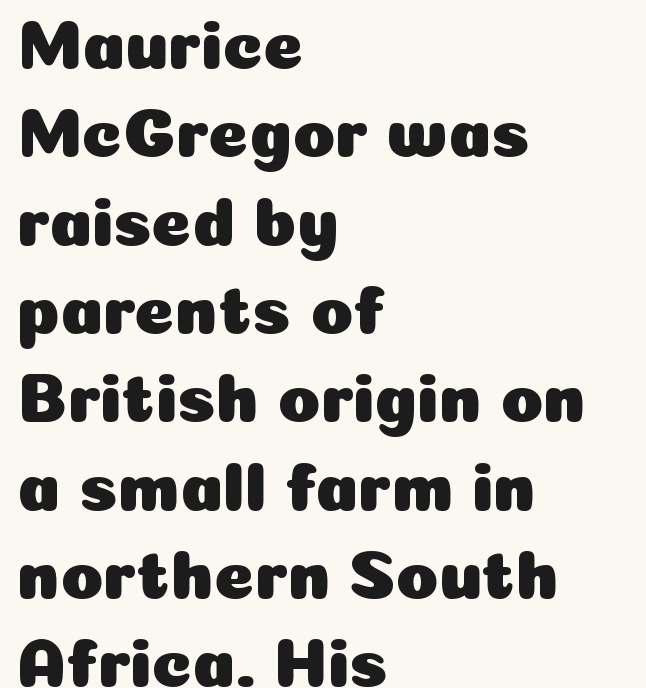
Q: Is the text italic (slanted)? A: No, it is upright.
Q: Is the typeface a serif or a sans-serif typeface? A: Sans-serif.
Q: Is the text underlined? A: No.
Q: How is the paragraph aligned? A: Left-aligned.
Q: Is the spacing between letters normal or unusually wide? A: Normal.
Q: Is the spacing between lines tight, normal or loose? A: Normal.
Q: Width (condensed, normal, or wide)? A: Normal.
Q: Stroke contrast? A: Low.
Q: x-height? A: Medium.
Q: Monospaced? A: No.
